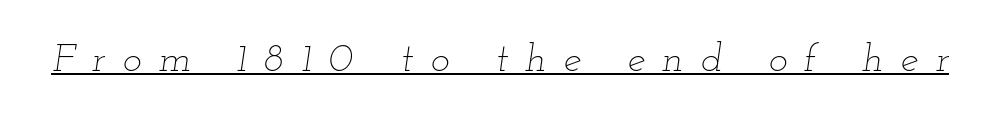
A typesetter would call this heavily tracked-out type. Does a line run under the words? Yes, clearly. Stem width sits at or under what a default text font uses. Looks like regular typesetting: each glyph gets only the width it needs. This is oblique type, the kind used for emphasis or titles.
